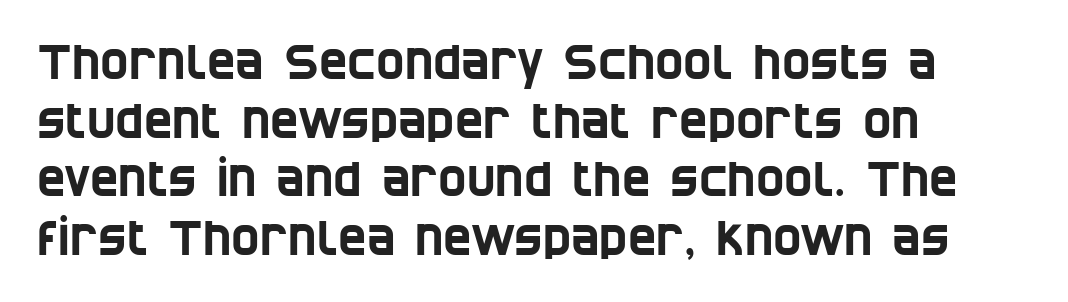
In terms of letterspacing, this is plain default setting. The passage shown is not underscored anywhere. Notice how the passage keeps a crisp vertical edge on the left only. This sample has the flowing, uneven cadence of proportional lettering.
